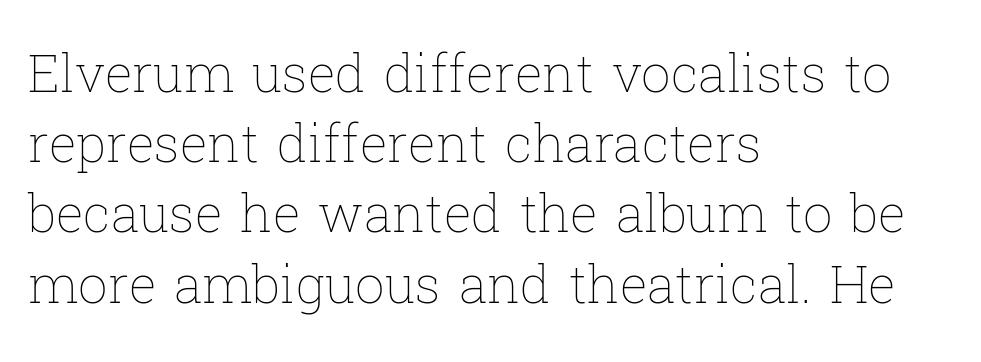
{"italic": "no", "bold": "no", "weight": "thin", "width": "normal", "stroke_contrast": "low", "x_height": "medium", "monospaced": "no", "underline": "no", "align": "left", "line_spacing": "normal", "line_spacing_ratio": 1.35, "letter_spacing": "normal", "letter_spacing_em": 0.0, "glyph_px": 52}
